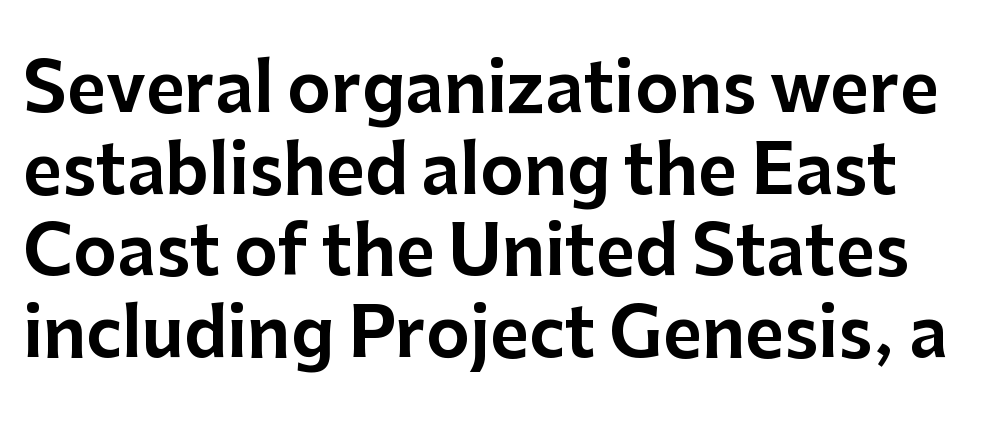
Q: Is the text italic (slanted)? A: No, it is upright.
Q: Is the typeface a serif or a sans-serif typeface? A: Sans-serif.
Q: Is the text underlined? A: No.
Q: Is the spacing between letters normal or unusually wide? A: Normal.
Q: Width (condensed, normal, or wide)? A: Normal.
Q: Stroke contrast? A: Low.
Q: x-height? A: Medium.
Q: Monospaced? A: No.
